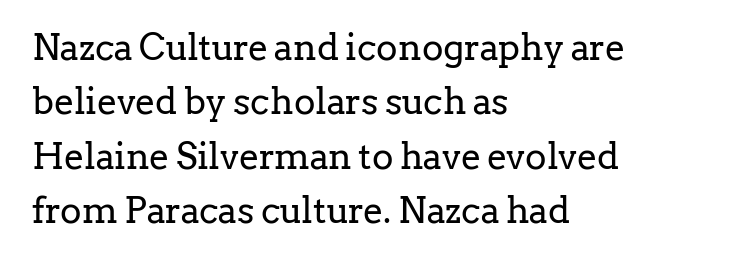
The space directly below the letters is spotless. Leading: standard. The typesetting does not lean heavy: it is not bold. The axis of the letterforms is exactly vertical. I'd call this a serif setting — the letters wear small feet. Standard letterfit; no display-style spreading of the glyphs.
